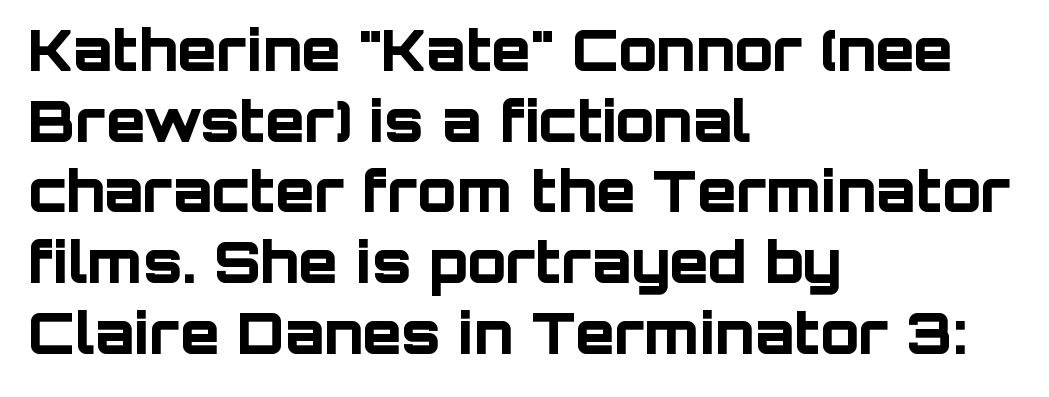
The image shows 57 px bold sans-serif type, upright; set left-aligned, line spacing 1.24x, normal letter spacing, not underlined; low stroke contrast and a large x-height.
